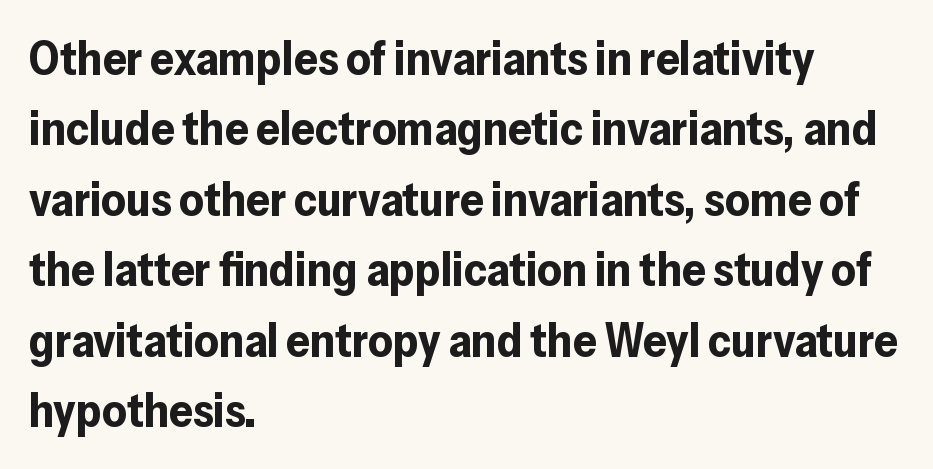
Q: Is the text bold? A: Yes.
Q: Is the text italic (slanted)? A: No, it is upright.
Q: Is the typeface a serif or a sans-serif typeface? A: Sans-serif.
Q: Is the text underlined? A: No.
Q: How is the paragraph aligned? A: Left-aligned.
Q: Is the spacing between letters normal or unusually wide? A: Normal.
Q: Is the spacing between lines tight, normal or loose? A: Normal.
Q: Width (condensed, normal, or wide)? A: Normal.
Q: Stroke contrast? A: Low.
Q: x-height? A: Medium.
Q: Monospaced? A: No.
